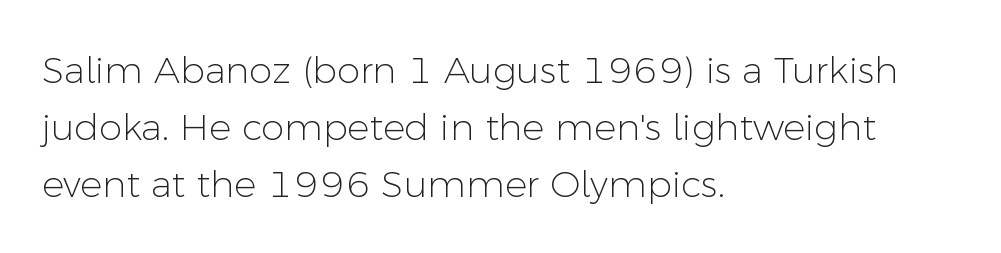
Q: Is the text bold? A: No.
Q: Is the text italic (slanted)? A: No, it is upright.
Q: Is the typeface a serif or a sans-serif typeface? A: Sans-serif.
Q: Is the text underlined? A: No.
Q: How is the paragraph aligned? A: Left-aligned.
Q: Is the spacing between letters normal or unusually wide? A: Normal.
Q: Is the spacing between lines tight, normal or loose? A: Normal.
Q: Width (condensed, normal, or wide)? A: Normal.
Q: Stroke contrast? A: Low.
Q: x-height? A: Medium.
Q: Monospaced? A: No.
